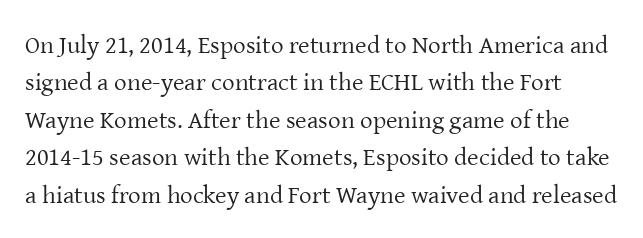
Style check: upright. Descenders are the only things crossing below the line. Stems here are at most as thick as an everyday book face. In terms of letterspacing, this is plain default setting. Vertical spacing — default.
